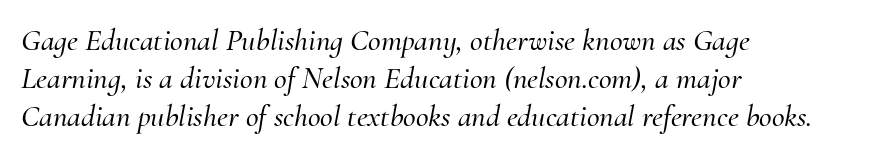
To sum up the face: it has serifs. The zone under the glyphs is completely vacant. The compositor pushed each line to the left boundary. These lines are rendered in a variable-pitch font. Honestly, the letter spacing is just normal — you wouldn't notice it.
